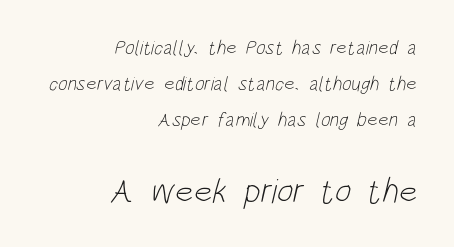
Standard letterfit; no display-style spreading of the glyphs. Serif or sans? Sans — the stroke terminals are bare. Looks like regular typesetting: each glyph gets only the width it needs. Each row of text sits above clean, open space.
